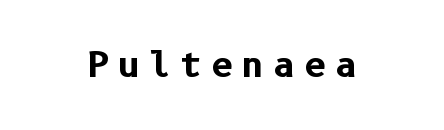
The image shows 34 px bold sans-serif type, upright; set unusually wide letter spacing (+0.26 em), not underlined; low stroke contrast and a medium x-height.
